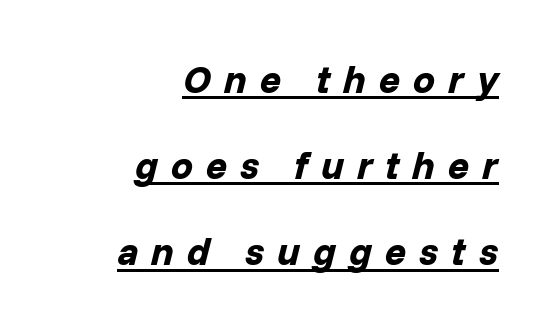
Q: Is the text bold? A: Yes.
Q: Is the text italic (slanted)? A: Yes, it leans right by about 14 degrees.
Q: Is the text underlined? A: Yes.
Q: How is the paragraph aligned? A: Right-aligned.
Q: Is the spacing between letters normal or unusually wide? A: Unusually wide.
Q: Is the spacing between lines tight, normal or loose? A: Loose.
Q: Width (condensed, normal, or wide)? A: Normal.
Q: Stroke contrast? A: Low.
Q: x-height? A: Medium.
Q: Monospaced? A: No.
